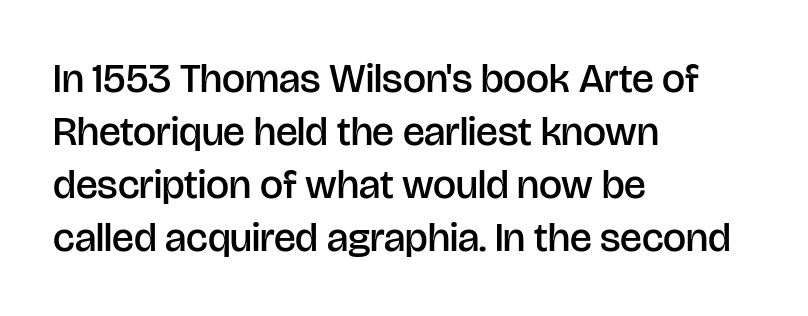
The image shows 41 px semibold sans-serif type, upright; set left-aligned, normal line spacing (1.29x), normal letter spacing, not underlined; low stroke contrast and a large x-height.
